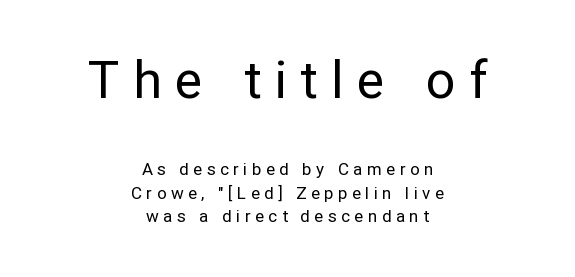
Vertical stems look standard width or narrower in stroke. Anything drawn beneath the words? Only blank space. The rag falls on both sides of this text block equally. Posture: vertical. Serif or sans? Sans — the stroke terminals are bare.
